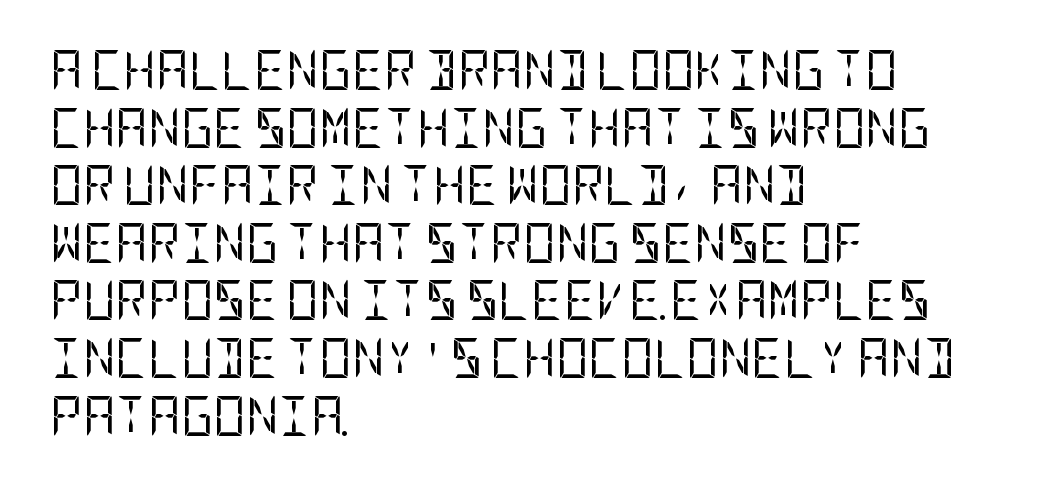
Q: Is the text bold? A: No.
Q: Is the text italic (slanted)? A: No, it is upright.
Q: Is the typeface a serif or a sans-serif typeface? A: Sans-serif.
Q: Is the text underlined? A: No.
Q: How is the paragraph aligned? A: Left-aligned.
Q: Is the spacing between letters normal or unusually wide? A: Normal.
Q: Is the spacing between lines tight, normal or loose? A: Normal.
Q: Width (condensed, normal, or wide)? A: Condensed.
Q: Stroke contrast? A: Low.
Q: x-height? A: Large.
